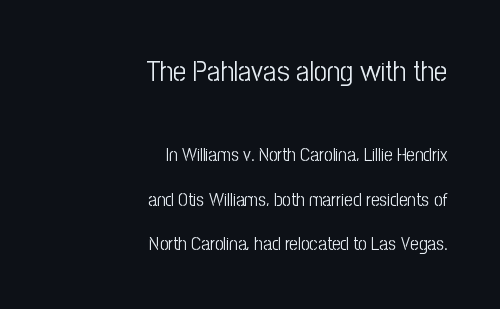
The image shows 29 px light, condensed sans-serif type, upright; set right-aligned, loose line spacing (2.32x), normal letter spacing, not underlined; the first (top) block is 1.53x larger; low stroke contrast and a medium x-height.
